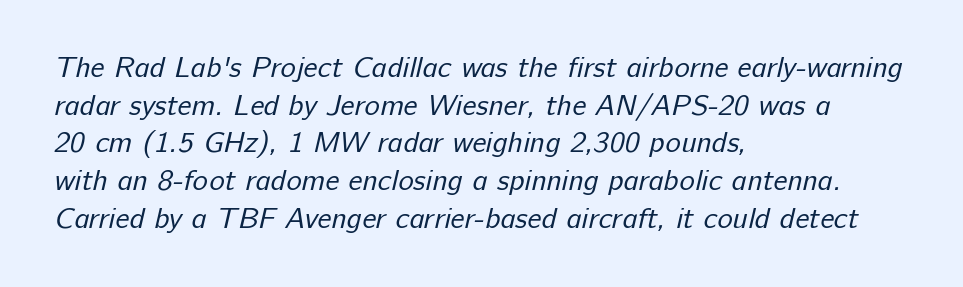
Teacher's note: observe the even left margin — that is flush-left alignment. A typesetter would call this proportional, since set widths differ per character. Unlike a traditional serif, this face leaves its strokes unadorned. Leading matches the norm, producing a regular column. Weight: in the light-to-regular range. Between one letter and the next there's only the usual sliver of space.
